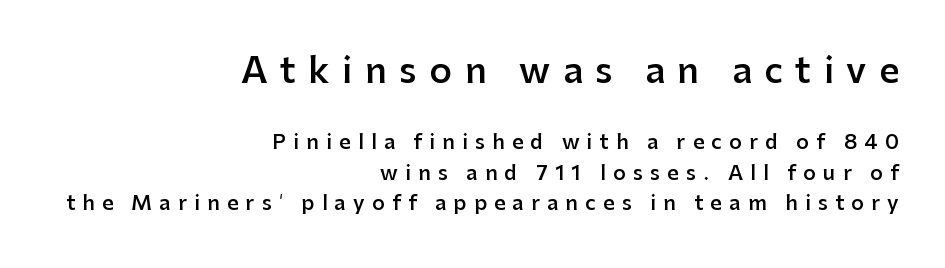
{"serif": "no", "italic": "no", "bold": "semi", "weight": "semibold", "width": "normal", "stroke_contrast": "low", "x_height": "medium", "monospaced": "no", "underline": "no", "align": "right", "line_spacing": "normal", "line_spacing_ratio": 1.54, "letter_spacing": "wide", "letter_spacing_em": 0.36, "larger_block": "first", "size_ratio": 1.75, "glyph_px": 35}
